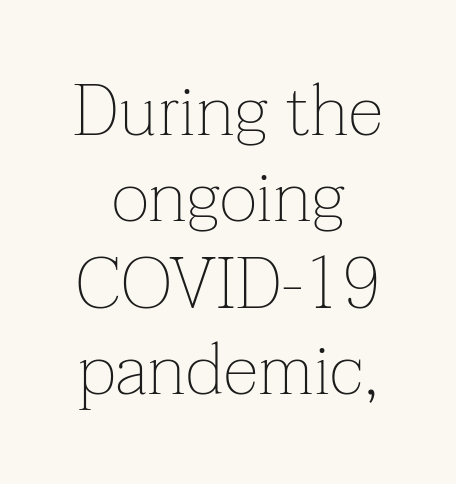
The image shows 72 px thin serif type, upright; set centered, line spacing 1.2x, normal letter spacing, not underlined; low stroke contrast and a medium x-height.
